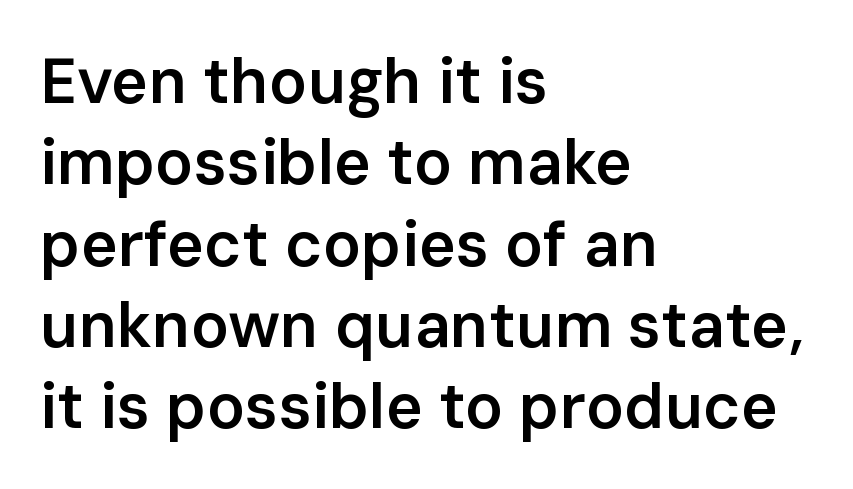
Q: Is the text bold? A: Semi-bold.
Q: Is the text italic (slanted)? A: No, it is upright.
Q: Is the typeface a serif or a sans-serif typeface? A: Sans-serif.
Q: Is the text underlined? A: No.
Q: How is the paragraph aligned? A: Left-aligned.
Q: Is the spacing between letters normal or unusually wide? A: Normal.
Q: Is the spacing between lines tight, normal or loose? A: Normal.
Q: Width (condensed, normal, or wide)? A: Normal.
Q: Stroke contrast? A: Low.
Q: x-height? A: Medium.
Q: Monospaced? A: No.
